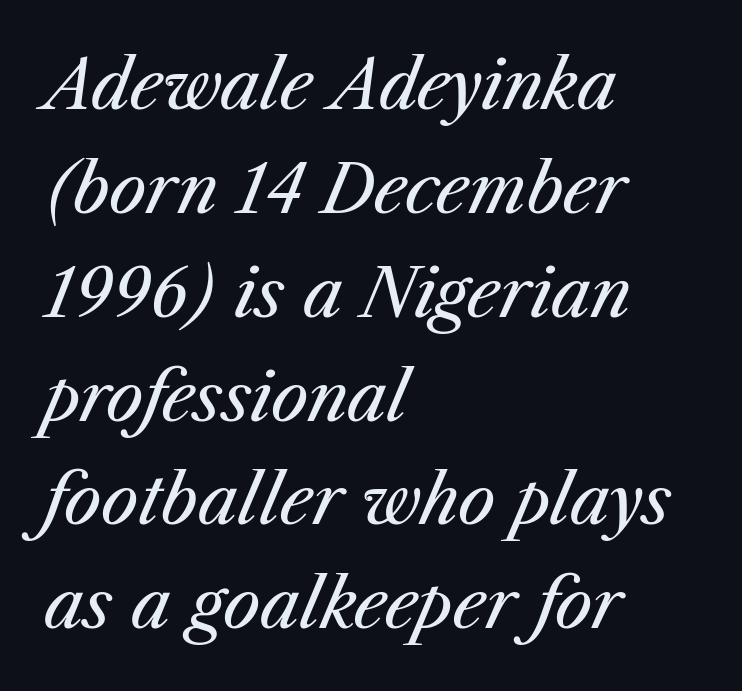
Q: Is the text bold? A: No.
Q: Is the text italic (slanted)? A: Yes, it leans right by about 23 degrees.
Q: Is the text underlined? A: No.
Q: How is the paragraph aligned? A: Left-aligned.
Q: Is the spacing between letters normal or unusually wide? A: Normal.
Q: Is the spacing between lines tight, normal or loose? A: Normal.
Q: Width (condensed, normal, or wide)? A: Normal.
Q: Stroke contrast? A: Medium.
Q: x-height? A: Medium.
Q: Monospaced? A: No.
